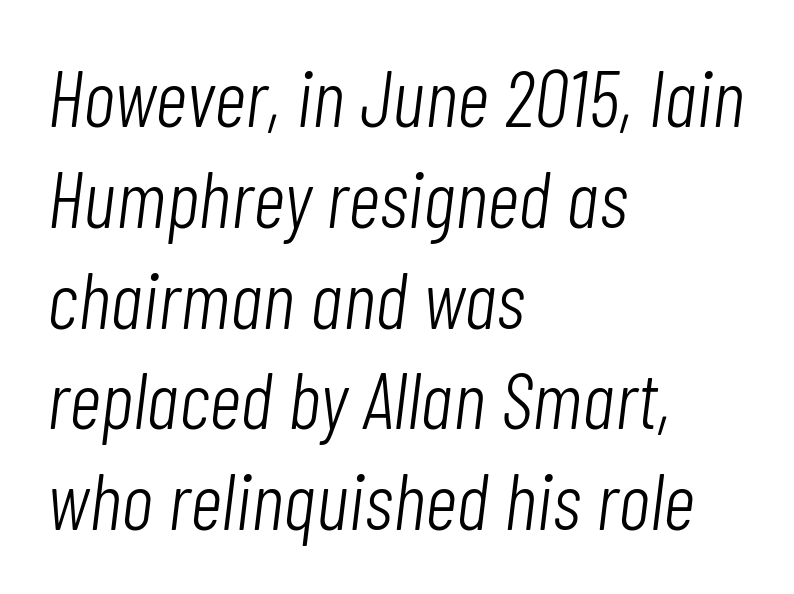
Q: Is the text bold? A: No.
Q: Is the text italic (slanted)? A: Yes, it leans right by about 7 degrees.
Q: Is the text underlined? A: No.
Q: How is the paragraph aligned? A: Left-aligned.
Q: Is the spacing between letters normal or unusually wide? A: Normal.
Q: Is the spacing between lines tight, normal or loose? A: Normal.
Q: Width (condensed, normal, or wide)? A: Condensed.
Q: Stroke contrast? A: Low.
Q: x-height? A: Medium.
Q: Monospaced? A: No.
